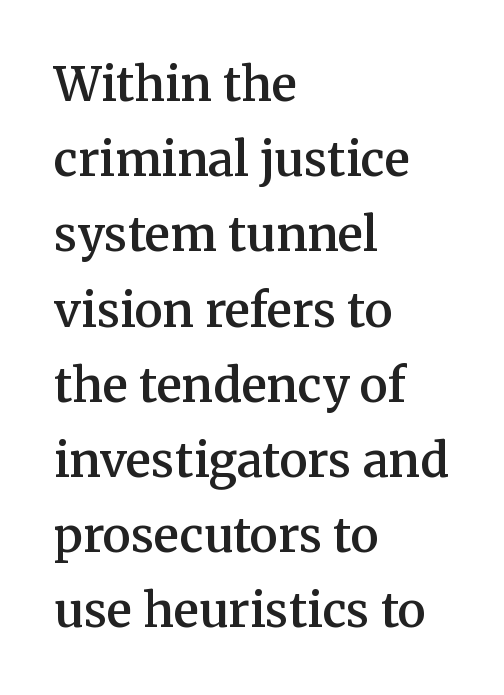
{"serif": "yes", "italic": "no", "bold": "semi", "weight": "semibold", "width": "normal", "stroke_contrast": "medium", "x_height": "medium", "monospaced": "no", "underline": "no", "align": "left", "line_spacing": "normal", "line_spacing_ratio": 1.6, "letter_spacing": "normal", "letter_spacing_em": 0.0, "glyph_px": 47}
